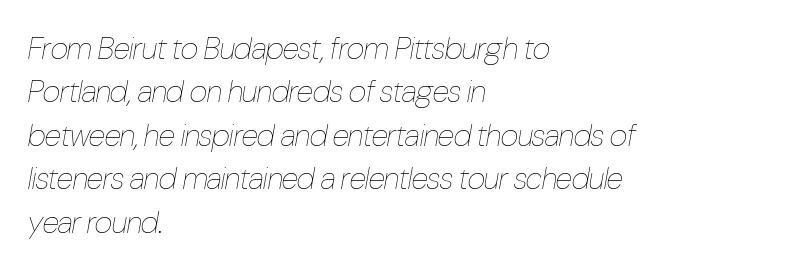
Q: Is the text bold? A: No.
Q: Is the text italic (slanted)? A: Yes, it leans right by about 10 degrees.
Q: Is the text underlined? A: No.
Q: How is the paragraph aligned? A: Left-aligned.
Q: Is the spacing between letters normal or unusually wide? A: Normal.
Q: Is the spacing between lines tight, normal or loose? A: Normal.
Q: Width (condensed, normal, or wide)? A: Condensed.
Q: Stroke contrast? A: Low.
Q: x-height? A: Medium.
Q: Monospaced? A: No.
